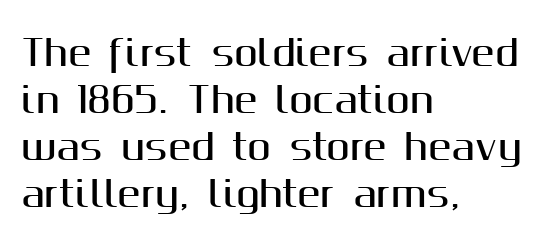
{"serif": "no", "italic": "no", "width": "normal", "stroke_contrast": "medium", "x_height": "medium", "monospaced": "no", "underline": "no", "align": "left", "line_spacing": "normal", "line_spacing_ratio": 1.34, "letter_spacing": "normal", "letter_spacing_em": 0.0, "glyph_px": 35}
